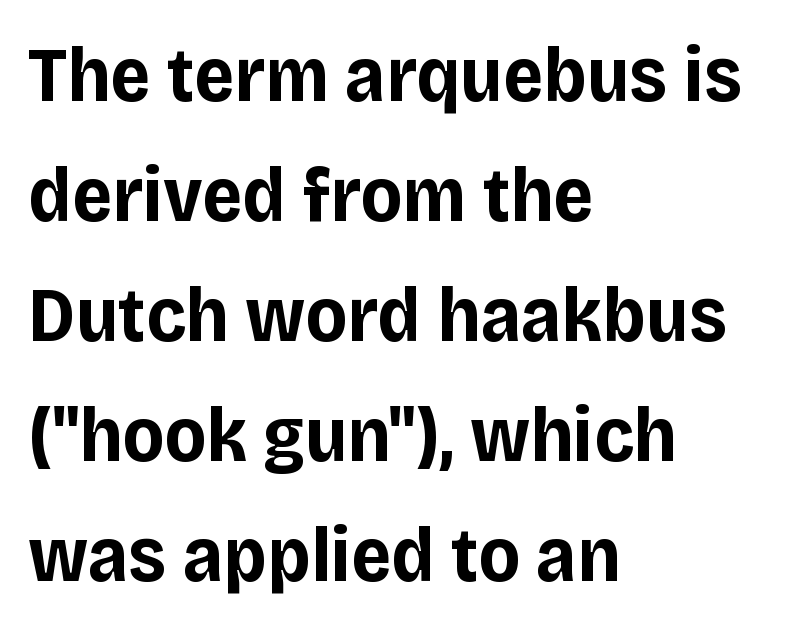
The image shows 78 px bold sans-serif type, upright; set left-aligned, normal line spacing (1.54x), normal letter spacing, not underlined; low stroke contrast and a large x-height.
